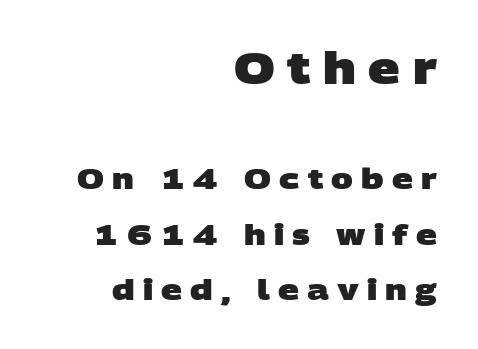
Q: Is the text bold? A: Yes.
Q: Is the typeface a serif or a sans-serif typeface? A: Sans-serif.
Q: Is the text underlined? A: No.
Q: How is the paragraph aligned? A: Right-aligned.
Q: Is the spacing between letters normal or unusually wide? A: Unusually wide.
Q: Is the spacing between lines tight, normal or loose? A: Loose.
Q: Which block of text is set in a larger size, the first (top) or the second (bottom)? A: The first (top) one.
Q: Width (condensed, normal, or wide)? A: Wide.
Q: Stroke contrast? A: Low.
Q: x-height? A: Large.
Q: Monospaced? A: No.
